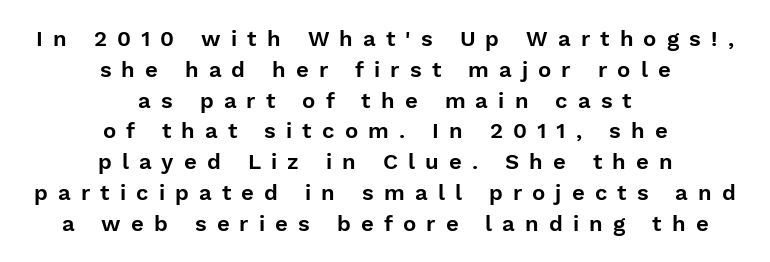
Q: Is the text italic (slanted)? A: No, it is upright.
Q: Is the text underlined? A: No.
Q: How is the paragraph aligned? A: Centered.
Q: Is the spacing between letters normal or unusually wide? A: Unusually wide.
Q: Is the spacing between lines tight, normal or loose? A: Normal.
